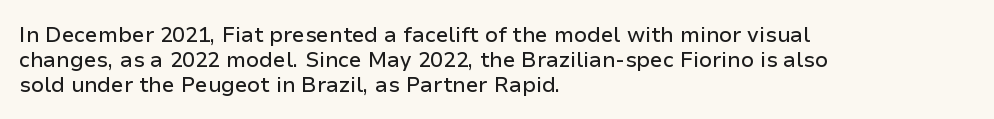
The image shows 21 px text type, upright; set left-aligned, line spacing 1.2x, normal letter spacing, not underlined.
